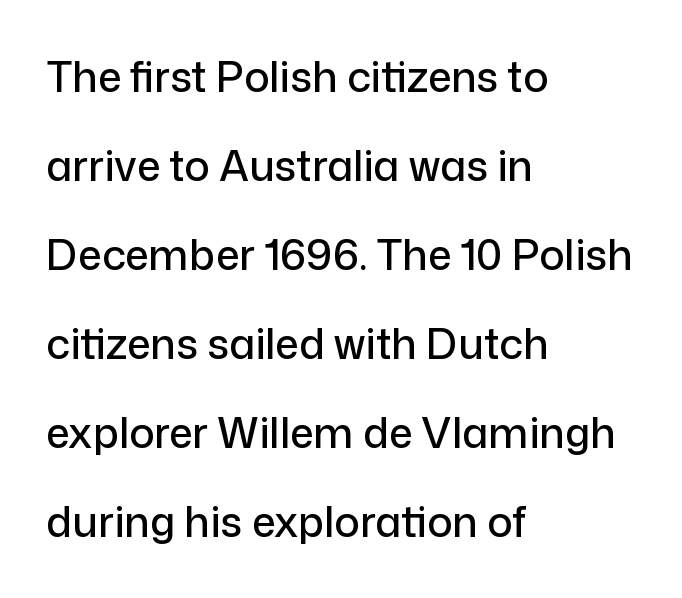
{"serif": "no", "italic": "no", "width": "normal", "stroke_contrast": "low", "x_height": "medium", "monospaced": "no", "underline": "no", "align": "left", "line_spacing": "loose", "line_spacing_ratio": 2.12, "letter_spacing": "normal", "letter_spacing_em": 0.0, "glyph_px": 42}
